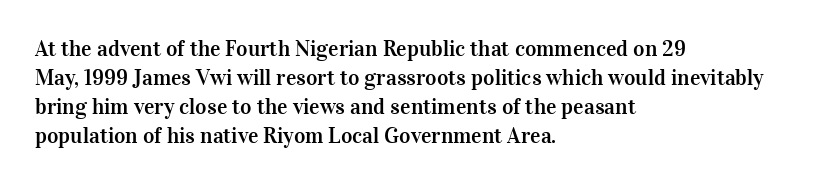
Q: Is the text italic (slanted)? A: No, it is upright.
Q: Is the text underlined? A: No.
Q: How is the paragraph aligned? A: Left-aligned.
Q: Is the spacing between letters normal or unusually wide? A: Normal.
Q: Is the spacing between lines tight, normal or loose? A: Normal.
